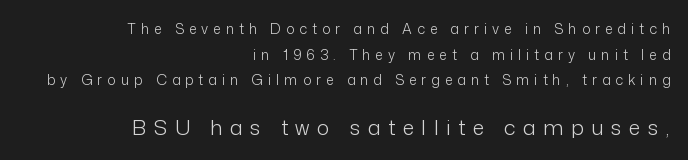
Q: Is the text bold? A: No.
Q: Is the text italic (slanted)? A: No, it is upright.
Q: Is the text underlined? A: No.
Q: How is the paragraph aligned? A: Right-aligned.
Q: Is the spacing between letters normal or unusually wide? A: Unusually wide.
Q: Which block of text is set in a larger size, the first (top) or the second (bottom)? A: The second (bottom) one.
